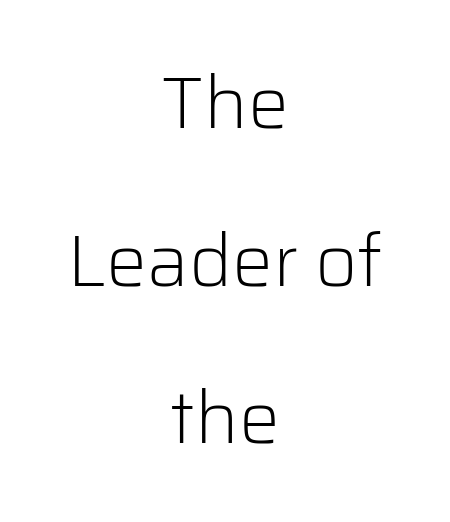
The image shows 73 px light sans-serif type, upright; set centered, loose line spacing (2.16x), normal letter spacing, not underlined; low stroke contrast and a medium x-height.
